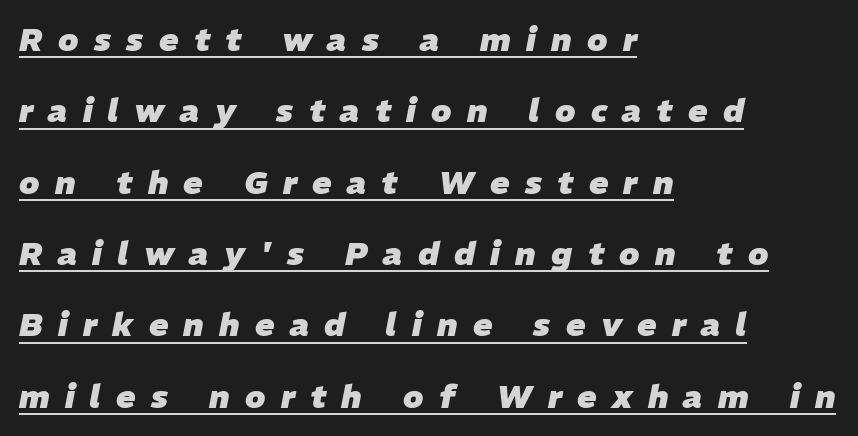
{"italic": "yes", "lean": "right", "slant_degrees": 11, "bold": "yes", "weight": "heavy", "width": "normal", "stroke_contrast": "low", "x_height": "medium", "monospaced": "no", "underline": "yes", "align": "left", "line_spacing": "loose", "line_spacing_ratio": 2.23, "letter_spacing": "wide", "letter_spacing_em": 0.48, "glyph_px": 32}
